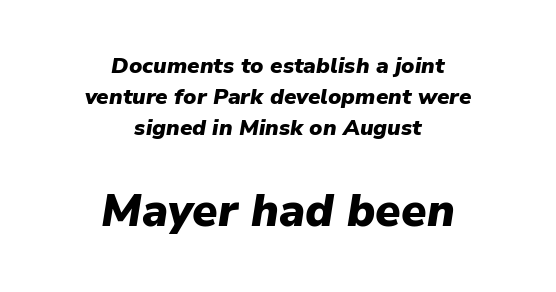
{"italic": "yes", "lean": "right", "slant_degrees": 9, "bold": "yes", "weight": "heavy", "width": "normal", "stroke_contrast": "low", "x_height": "medium", "monospaced": "no", "underline": "no", "align": "center", "line_spacing": "normal", "line_spacing_ratio": 1.42, "letter_spacing": "normal", "letter_spacing_em": 0.0, "larger_block": "second", "size_ratio": 2.05, "glyph_px": 45}
